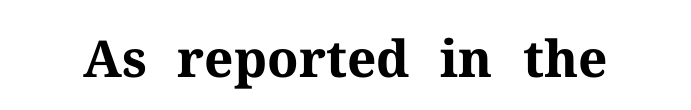
The image shows 51 px bold serif type, upright; set normal letter spacing, not underlined; medium stroke contrast and a medium x-height.
